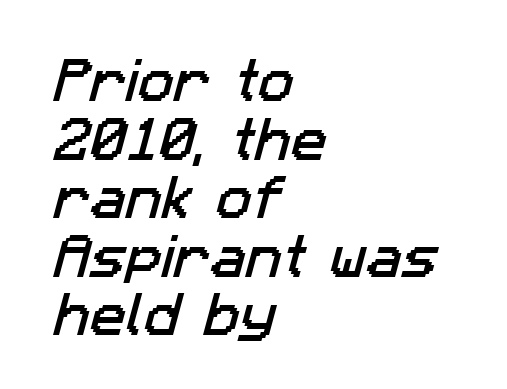
{"serif": "no", "width": "normal", "stroke_contrast": "low", "x_height": "medium", "monospaced": "no", "underline": "no", "align": "left", "line_spacing_ratio": 1.22, "letter_spacing": "normal", "letter_spacing_em": 0.0, "glyph_px": 48}
